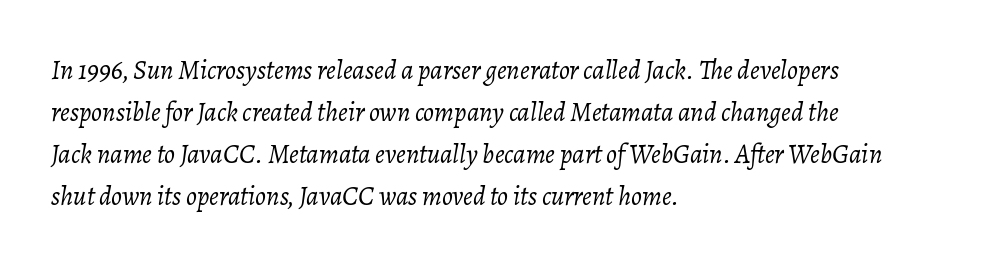
The image shows 27 px text type, italic (leaning right); set left-aligned, normal line spacing (1.56x), normal letter spacing, not underlined.
